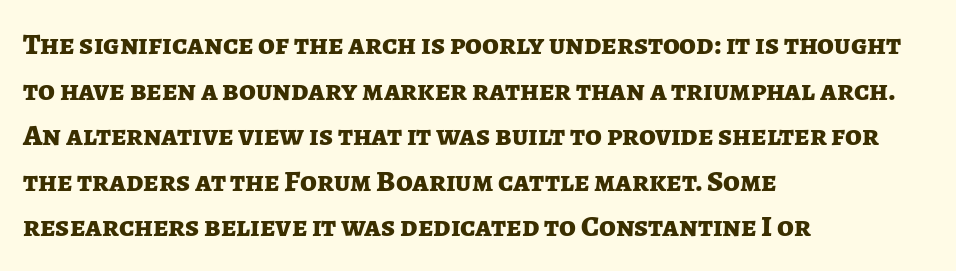
Q: Is the text bold? A: Yes.
Q: Is the text italic (slanted)? A: No, it is upright.
Q: Is the typeface a serif or a sans-serif typeface? A: Sans-serif.
Q: Is the text underlined? A: No.
Q: How is the paragraph aligned? A: Left-aligned.
Q: Is the spacing between letters normal or unusually wide? A: Normal.
Q: Is the spacing between lines tight, normal or loose? A: Normal.
Q: Width (condensed, normal, or wide)? A: Normal.
Q: Stroke contrast? A: Low.
Q: x-height? A: Medium.
Q: Monospaced? A: No.
